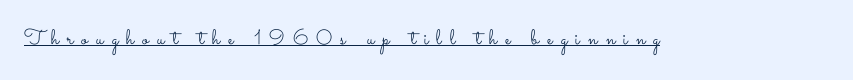
Compared with undecorated copy, this sample adds a rule below the words. Does extra space separate the letters? Yes, quite a lot of it. The letters look calm and open, with moderate or lighter stems.
